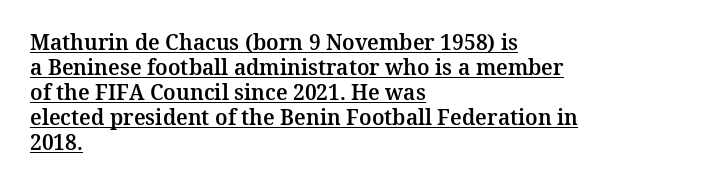
Compared with undecorated copy, this sample adds a rule below the words. Characters remain perfectly vertical along every line. Every row of glyphs begins at an identical x-position on the left. Short note: letters normally spaced.
